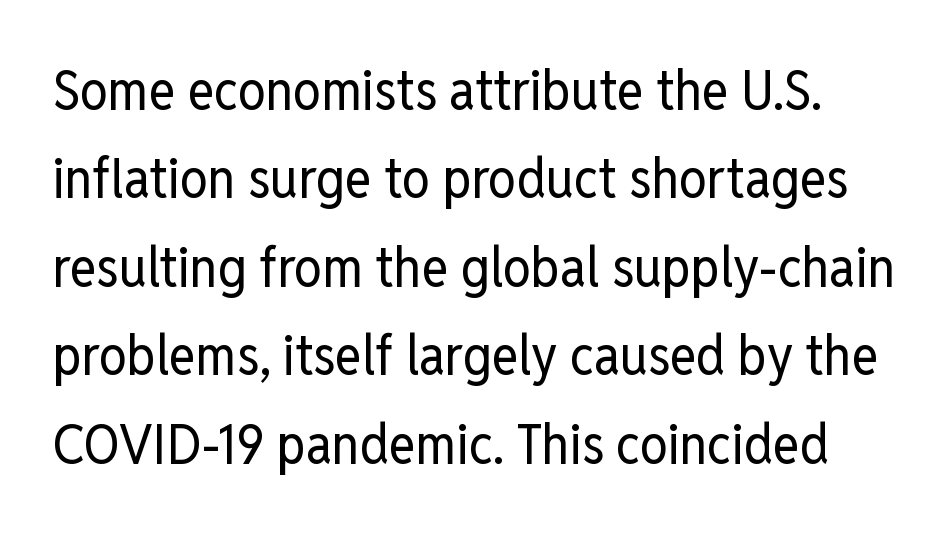
The image shows 56 px regular-weight, condensed sans-serif type, upright; set normal line spacing (1.58x), normal letter spacing, not underlined; low stroke contrast and a medium x-height.
